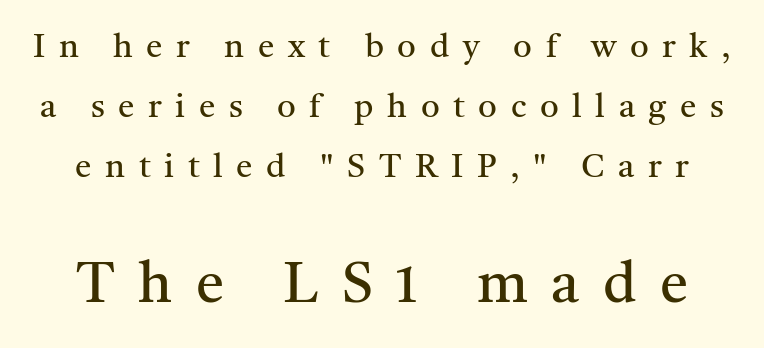
{"serif": "yes", "italic": "no", "bold": "no", "weight": "regular", "width": "normal", "stroke_contrast": "medium", "x_height": "medium", "monospaced": "no", "underline": "no", "line_spacing_ratio": 1.82, "letter_spacing": "wide", "letter_spacing_em": 0.41, "larger_block": "second", "size_ratio": 1.73, "glyph_px": 57}
